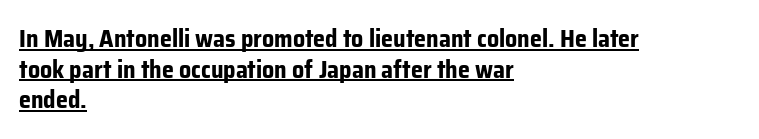
Q: Is the text bold? A: Yes.
Q: Is the text italic (slanted)? A: No, it is upright.
Q: Is the text underlined? A: Yes.
Q: How is the paragraph aligned? A: Left-aligned.
Q: Is the spacing between letters normal or unusually wide? A: Normal.
Q: Is the spacing between lines tight, normal or loose? A: Normal.
